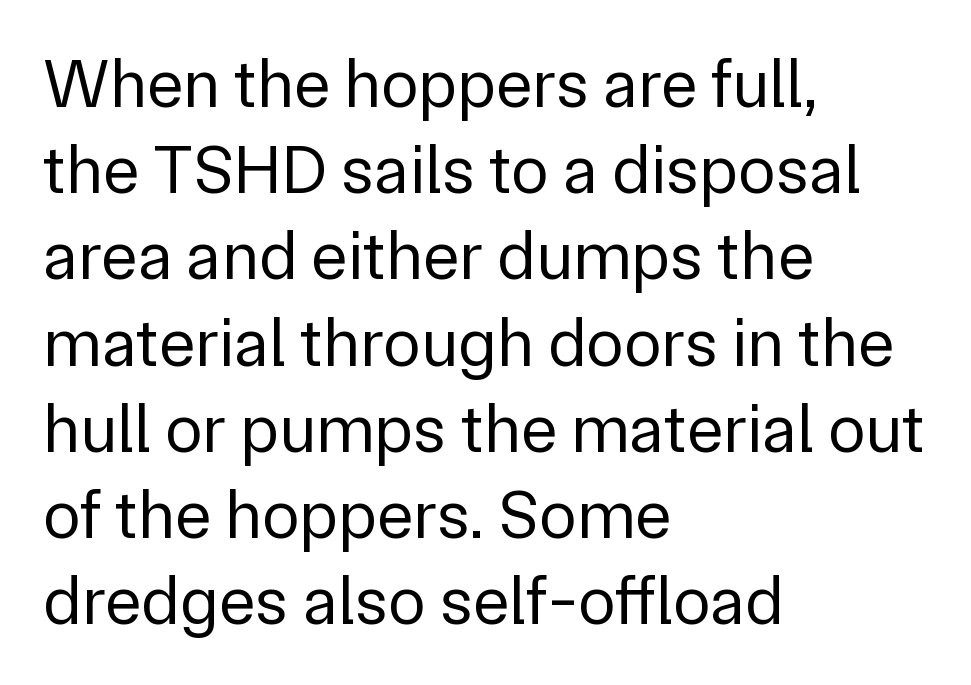
This is not heavy type; no bold has been used. How are the letters spaced? Ordinarily, with no added tracking. The compositor pushed each line to the left boundary. A clean baseline with only descenders dipping below it.
